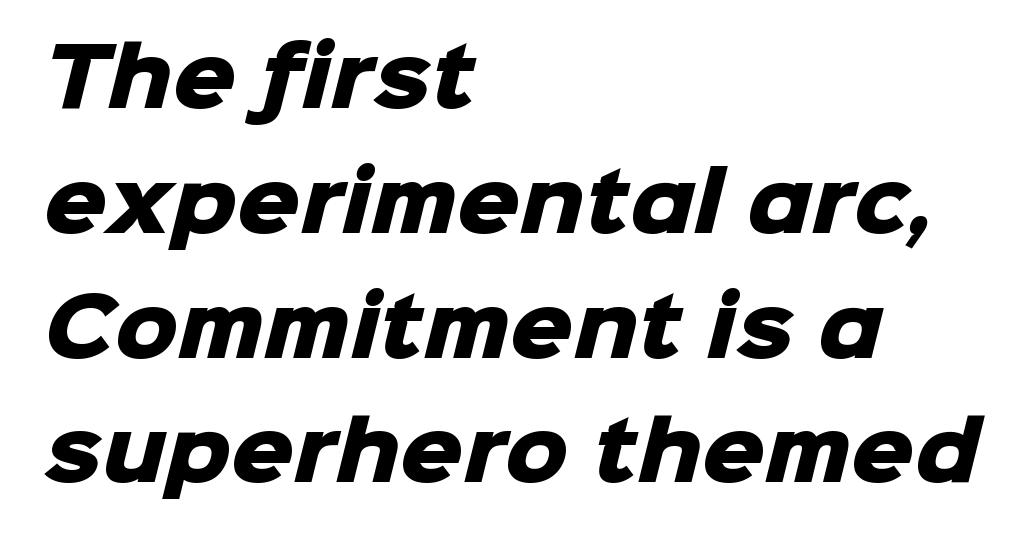
The image shows 79 px heavy sans-serif type; set left-aligned, normal line spacing (1.58x), normal letter spacing, not underlined; low stroke contrast and a medium x-height.
